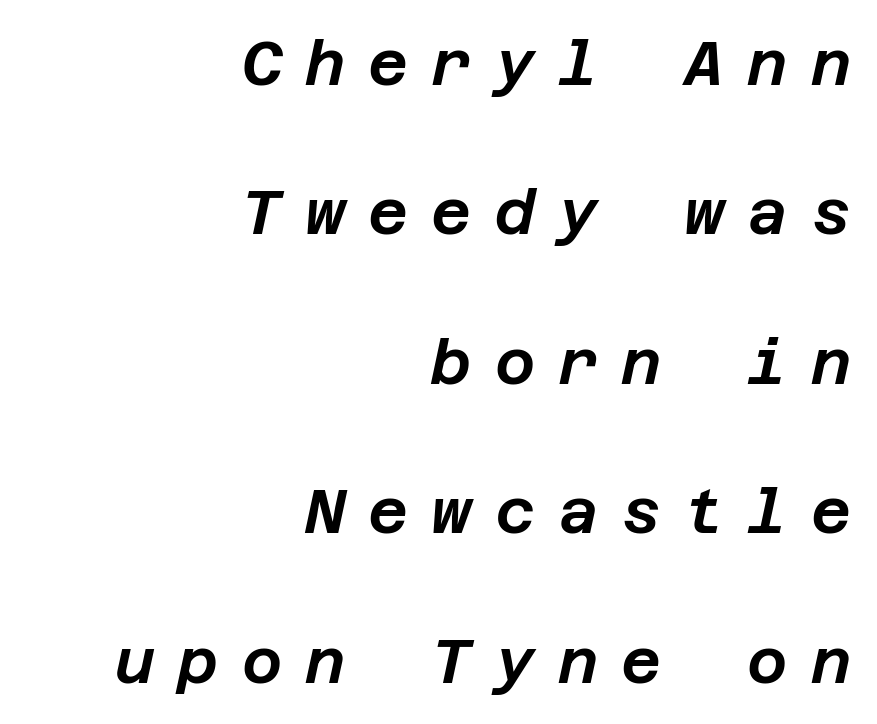
The face used here is rendered with a markedly widened letterfit. Designer's note — italics engaged. All the whitespace from short lines collects on the left. Beneath every word, the page is bare. Successive baselines arrive slowly, with a big drop between each.
